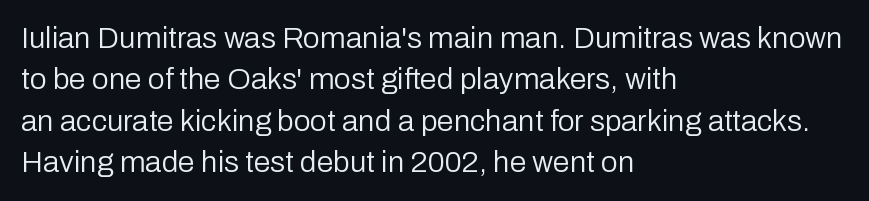
The image shows 30 px regular-weight sans-serif type, upright; set left-aligned, normal line spacing (1.38x), normal letter spacing, not underlined; low stroke contrast and a medium x-height.
